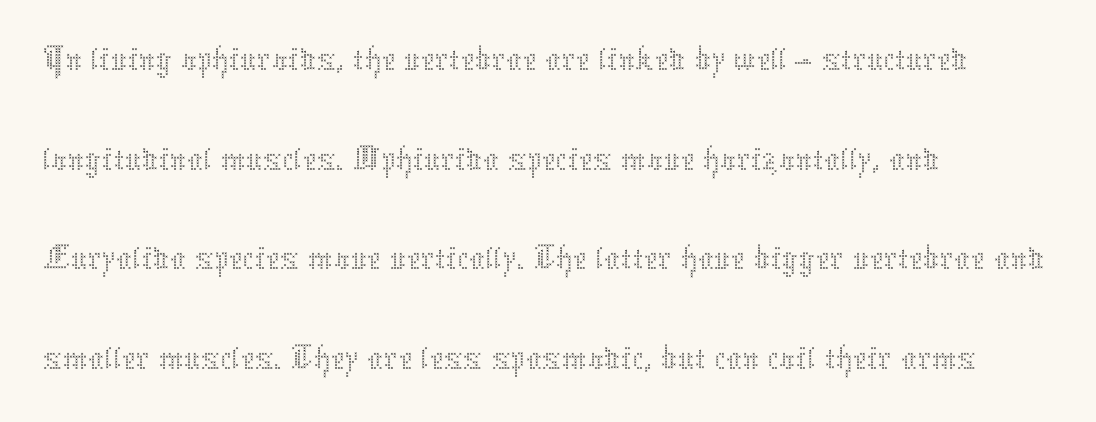
The image shows 79 px thin type, upright; set left-aligned, normal line spacing (1.26x), normal letter spacing, not underlined; medium stroke contrast and a medium x-height.
